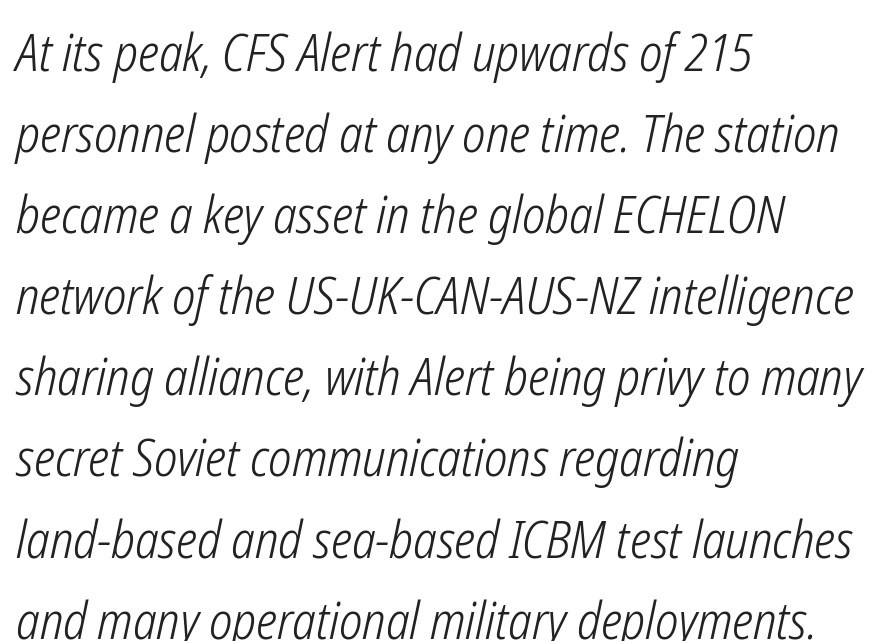
Q: Is the text bold? A: No.
Q: Is the text italic (slanted)? A: Yes, it leans right by about 12 degrees.
Q: Is the text underlined? A: No.
Q: How is the paragraph aligned? A: Left-aligned.
Q: Is the spacing between letters normal or unusually wide? A: Normal.
Q: Is the spacing between lines tight, normal or loose? A: Normal.
Q: Width (condensed, normal, or wide)? A: Condensed.
Q: Stroke contrast? A: Low.
Q: x-height? A: Medium.
Q: Monospaced? A: No.
